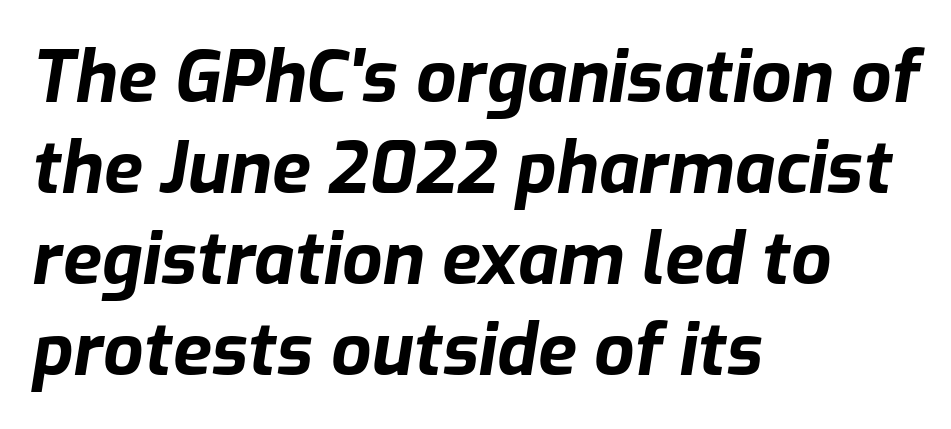
{"italic": "yes", "lean": "right", "slant_degrees": 9, "bold": "yes", "weight": "bold", "width": "normal", "stroke_contrast": "low", "x_height": "medium", "monospaced": "no", "underline": "no", "align": "left", "line_spacing": "normal", "line_spacing_ratio": 1.28, "letter_spacing": "normal", "letter_spacing_em": 0.0, "glyph_px": 71}
